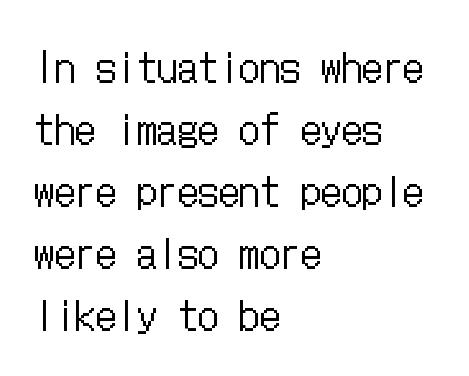
Unmarked baselines from the first word to the last. Notice how the passage keeps a crisp vertical edge on the left only. Vertical spacing — default. Words appear dense and cohesive because spacing is normal. Heaviness? Minimal to ordinary, like unemphasized prose. This is the regular roman posture of the typeface.
